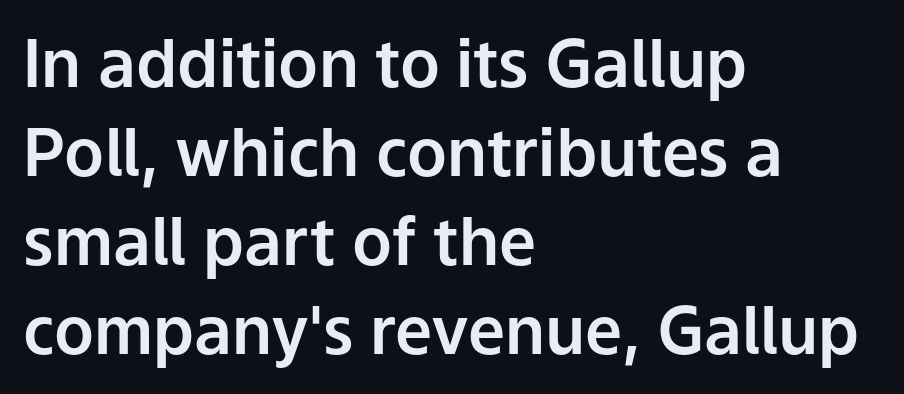
{"serif": "no", "italic": "no", "width": "normal", "stroke_contrast": "low", "x_height": "medium", "monospaced": "no", "underline": "no", "align": "left", "line_spacing": "normal", "line_spacing_ratio": 1.35, "letter_spacing": "normal", "letter_spacing_em": 0.0, "glyph_px": 66}
